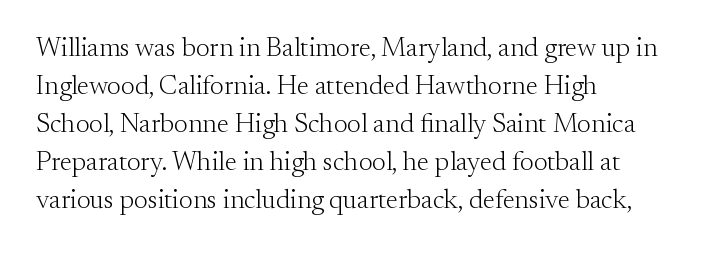
The designer left line spacing at the default. A classic flush-left, rag-right setting is used for this passage. The font sits on the lighter half of the weight spectrum, regular included. The letters stand straight up with perfectly vertical stems. No word sits above an underline.
